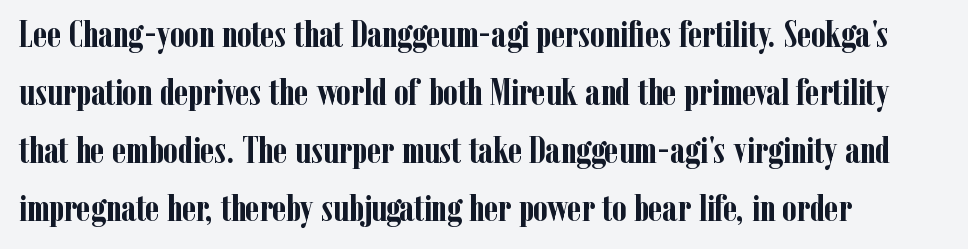
Q: Is the text bold? A: Yes.
Q: Is the text italic (slanted)? A: No, it is upright.
Q: Is the typeface a serif or a sans-serif typeface? A: Serif.
Q: Is the text underlined? A: No.
Q: How is the paragraph aligned? A: Left-aligned.
Q: Is the spacing between letters normal or unusually wide? A: Normal.
Q: Is the spacing between lines tight, normal or loose? A: Normal.
Q: Width (condensed, normal, or wide)? A: Condensed.
Q: Stroke contrast? A: Low.
Q: x-height? A: Medium.
Q: Monospaced? A: No.
